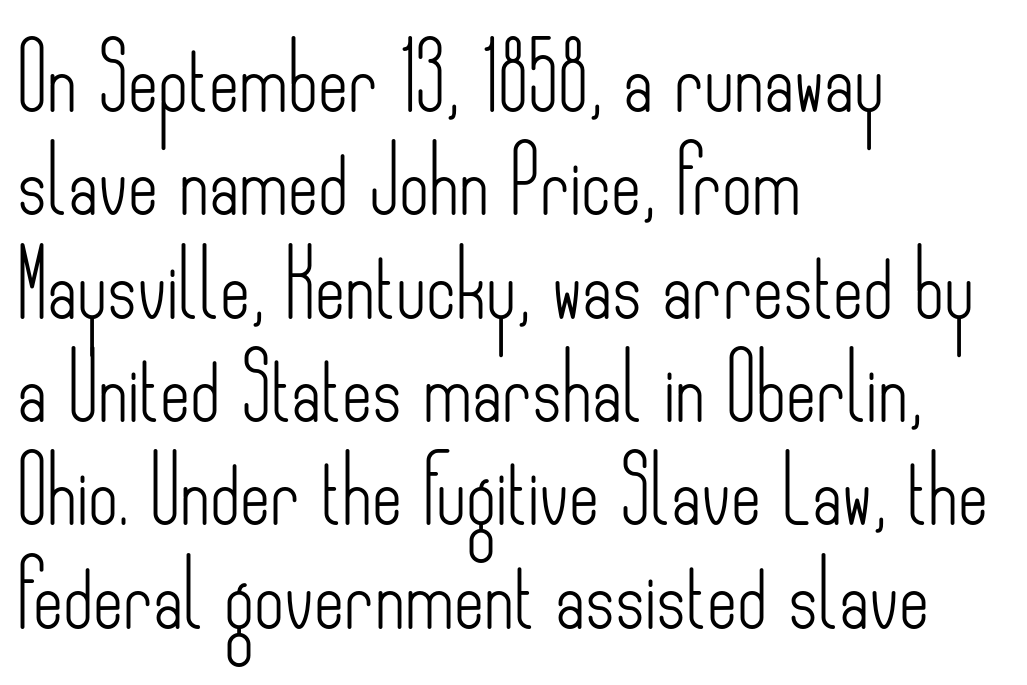
{"serif": "no", "italic": "no", "bold": "no", "weight": "light", "width": "condensed", "stroke_contrast": "low", "x_height": "small", "monospaced": "no", "underline": "no", "align": "left", "line_spacing": "normal", "line_spacing_ratio": 1.59, "letter_spacing": "normal", "letter_spacing_em": 0.0, "glyph_px": 65}
